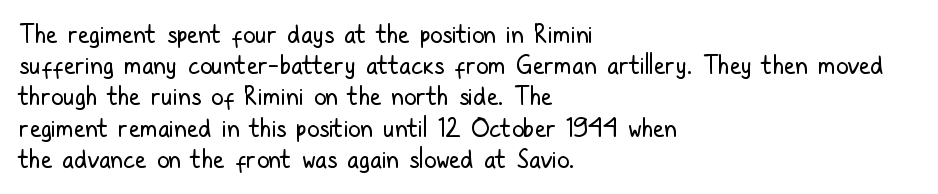
Spacing between characters is what you'd get straight out of the box. Ordinary non-slanted type is in use. The compositor pushed each line to the left boundary. Rows of type keep a routine distance in the vertical direction.
